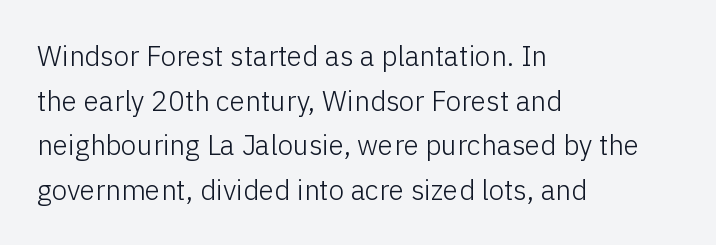
The image shows 28 px light sans-serif type, upright; set left-aligned, normal line spacing (1.59x), normal letter spacing, not underlined; low stroke contrast and a medium x-height.
